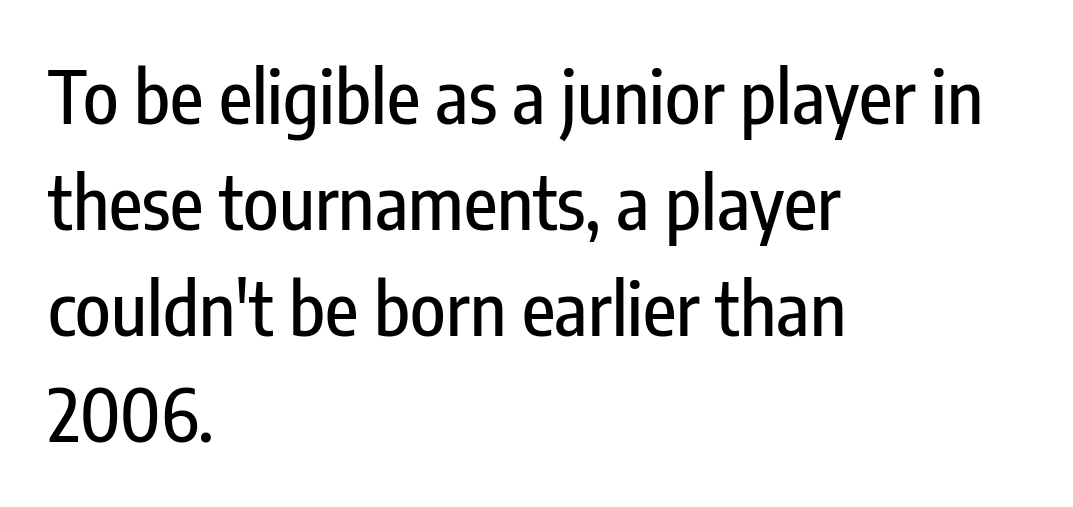
The image shows 73 px condensed sans-serif type, upright; set left-aligned, normal line spacing (1.45x), normal letter spacing, not underlined; low stroke contrast and a medium x-height.
